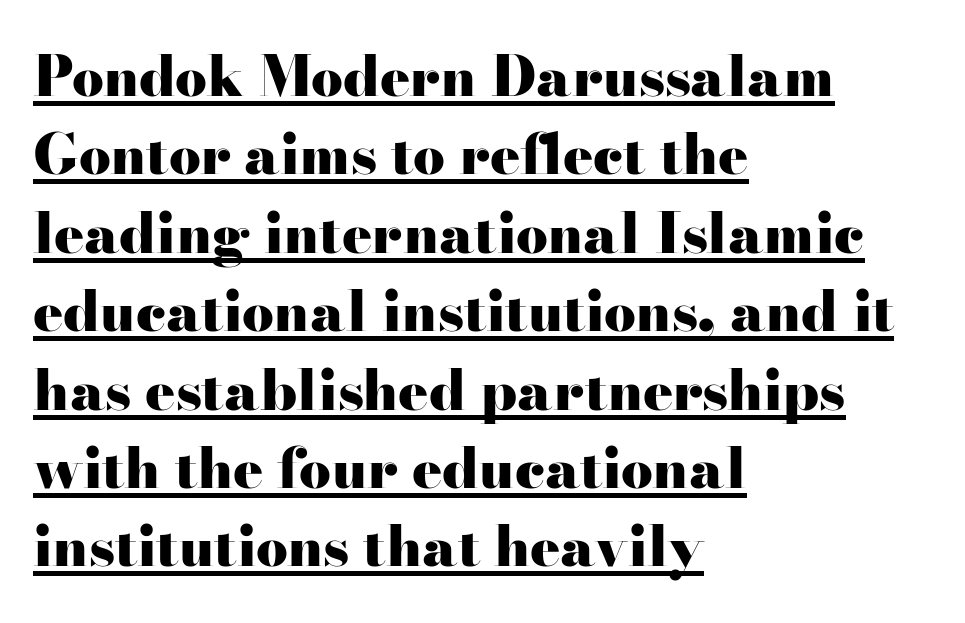
The image shows 56 px heavy, wide serif type, upright; set left-aligned, normal line spacing (1.4x), normal letter spacing, underlined; high stroke contrast and a small x-height.
